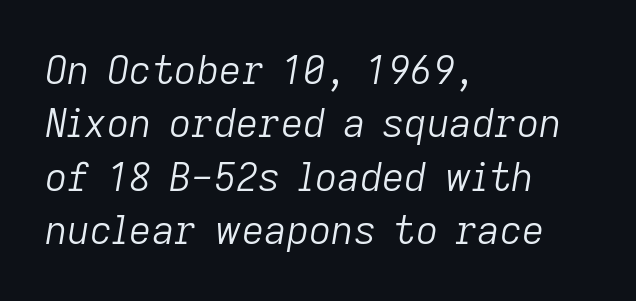
Q: Is the text bold? A: No.
Q: Is the text italic (slanted)? A: Yes, it leans right by about 9 degrees.
Q: Is the text underlined? A: No.
Q: How is the paragraph aligned? A: Left-aligned.
Q: Is the spacing between letters normal or unusually wide? A: Normal.
Q: Is the spacing between lines tight, normal or loose? A: Normal.
Q: Width (condensed, normal, or wide)? A: Normal.
Q: Stroke contrast? A: Low.
Q: x-height? A: Medium.
Q: Monospaced? A: No.
